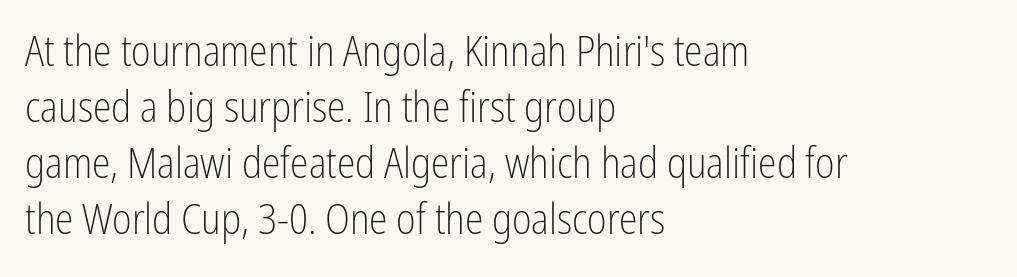
Q: Is the text bold? A: No.
Q: Is the text italic (slanted)? A: No, it is upright.
Q: Is the typeface a serif or a sans-serif typeface? A: Sans-serif.
Q: Is the text underlined? A: No.
Q: How is the paragraph aligned? A: Left-aligned.
Q: Is the spacing between letters normal or unusually wide? A: Normal.
Q: Is the spacing between lines tight, normal or loose? A: Normal.
Q: Width (condensed, normal, or wide)? A: Condensed.
Q: Stroke contrast? A: Low.
Q: x-height? A: Medium.
Q: Monospaced? A: No.
